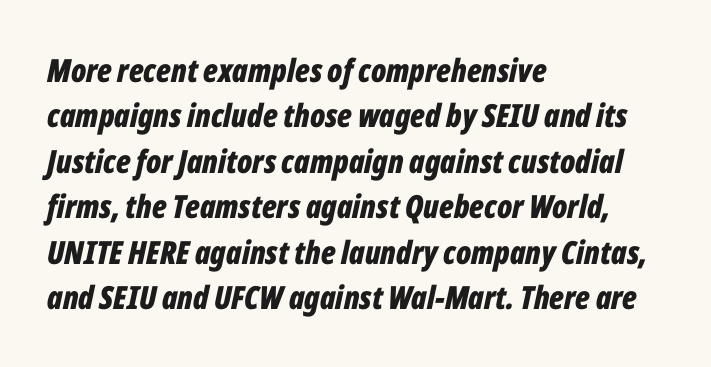
Does the leading feel generous? No, just average. This sample has the flowing, uneven cadence of proportional lettering. Unmarked baselines from the first word to the last. Default kerning and tracking; the words read as compact shapes. Notice how the stems are inclined rather than vertical — that's the hallmark of italics.
